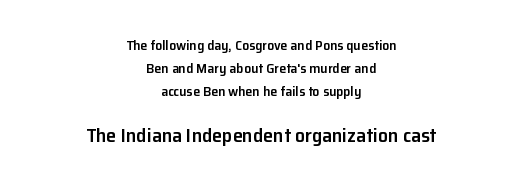
Q: Is the text bold? A: Semi-bold.
Q: Is the text italic (slanted)? A: No, it is upright.
Q: Is the text underlined? A: No.
Q: How is the paragraph aligned? A: Centered.
Q: Is the spacing between letters normal or unusually wide? A: Normal.
Q: Is the spacing between lines tight, normal or loose? A: Normal.
Q: Which block of text is set in a larger size, the first (top) or the second (bottom)? A: The second (bottom) one.
